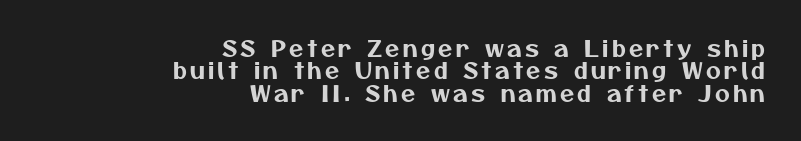
The image shows 23 px text type; set right-aligned, tight line spacing (0.97x), not underlined.
